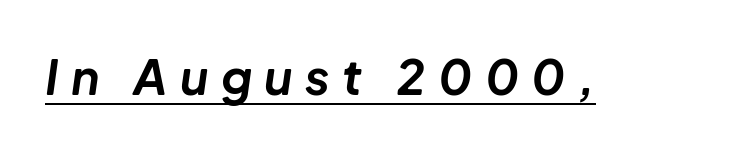
Notice how thick the strokes are: this is what a full bold looks like. The rendering uses the underline text-decoration. The glyphs look as if they've been sheared to an angle. A typesetter would call this proportional, since set widths differ per character. Inter-character spacing is expanded well beyond the font's built-in metrics.
